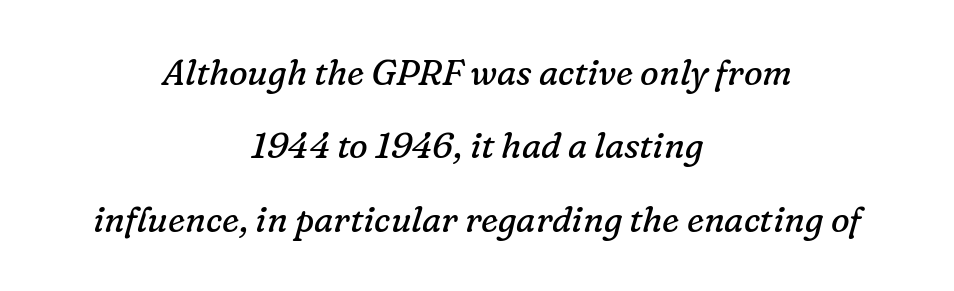
A bare baseline throughout the passage. Interline gaps are noticeably wide in this sample. Neither beginnings nor endings align; midpoints do. Short note: letters normally spaced. The face used here is proportionally spaced, like ordinary book or web type. Serifs: yes, visible at the terminals of the letterforms.
